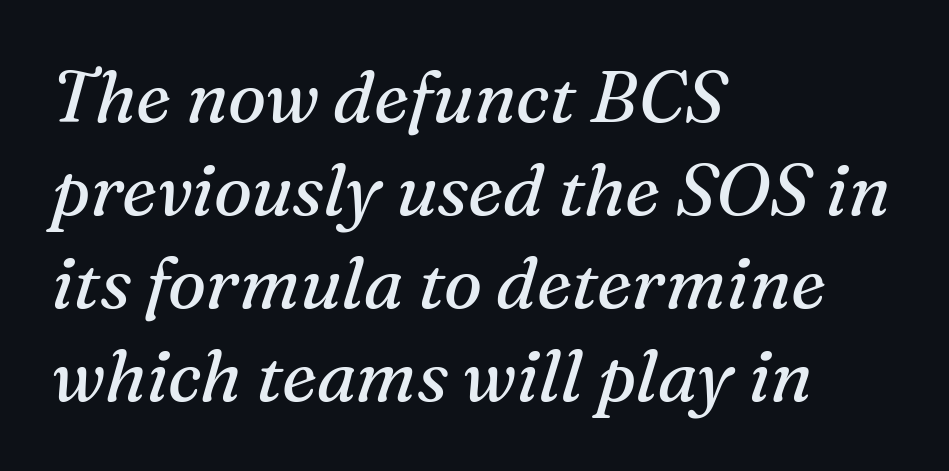
The image shows 72 px regular-weight serif type, italic (leaning right); set left-aligned, normal line spacing (1.29x), normal letter spacing, not underlined; medium stroke contrast and a medium x-height.
